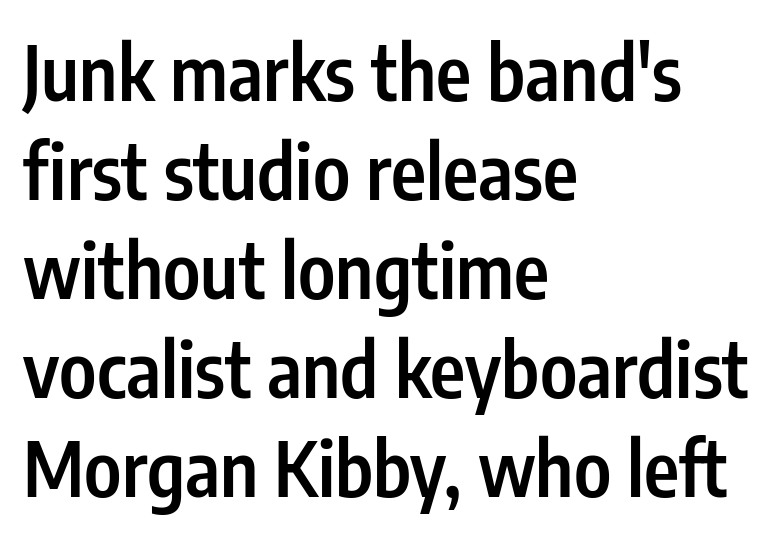
The image shows 75 px semibold, condensed sans-serif type, upright; set left-aligned, normal line spacing (1.32x), normal letter spacing, not underlined; low stroke contrast and a medium x-height.
